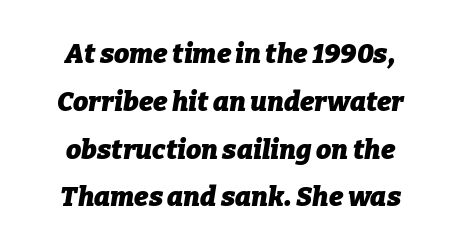
The image shows 27 px bold type, italic (leaning right); set line spacing 1.77x, normal letter spacing, not underlined.
